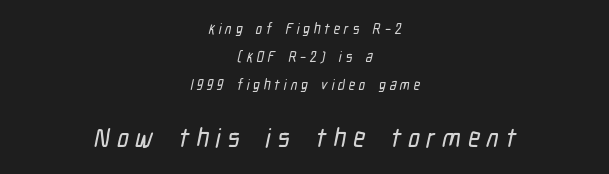
The image shows 26 px text type; set centered, loose line spacing (1.99x), unusually wide letter spacing (+0.26 em), not underlined; the second (bottom) block is 1.86x larger.
